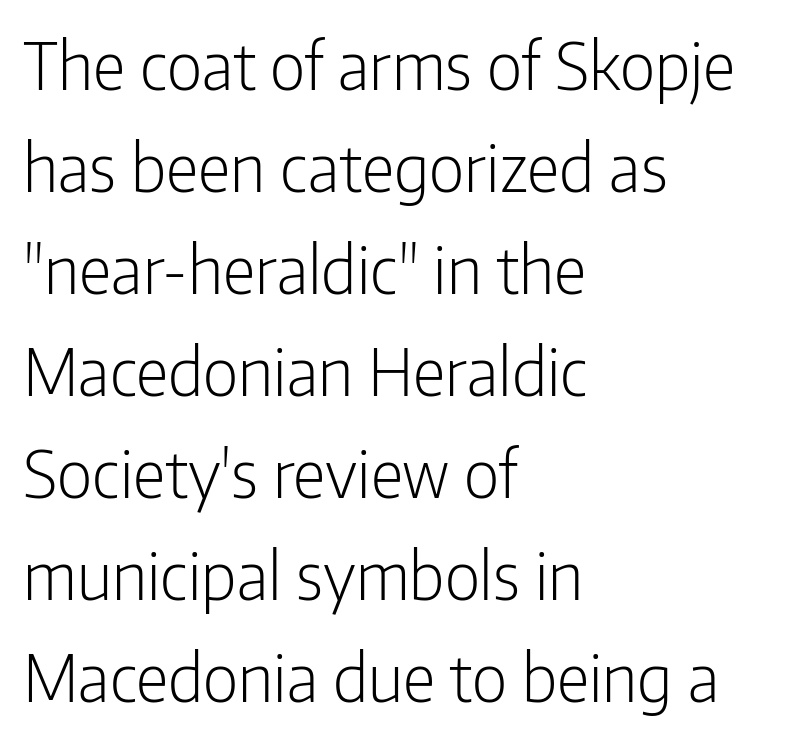
Q: Is the text bold? A: No.
Q: Is the text italic (slanted)? A: No, it is upright.
Q: Is the typeface a serif or a sans-serif typeface? A: Sans-serif.
Q: Is the text underlined? A: No.
Q: How is the paragraph aligned? A: Left-aligned.
Q: Is the spacing between letters normal or unusually wide? A: Normal.
Q: Is the spacing between lines tight, normal or loose? A: Normal.
Q: Width (condensed, normal, or wide)? A: Condensed.
Q: Stroke contrast? A: Low.
Q: x-height? A: Medium.
Q: Monospaced? A: No.
